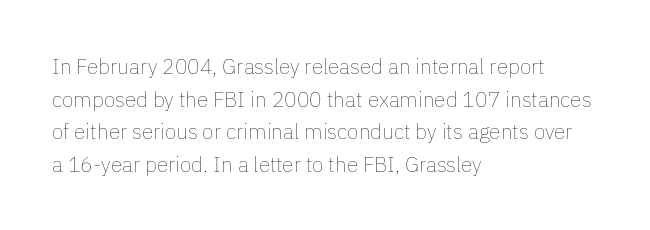
{"italic": "no", "bold": "no", "underline": "no", "align": "left", "line_spacing": "normal", "line_spacing_ratio": 1.55, "letter_spacing": "normal", "letter_spacing_em": 0.0, "glyph_px": 21}
